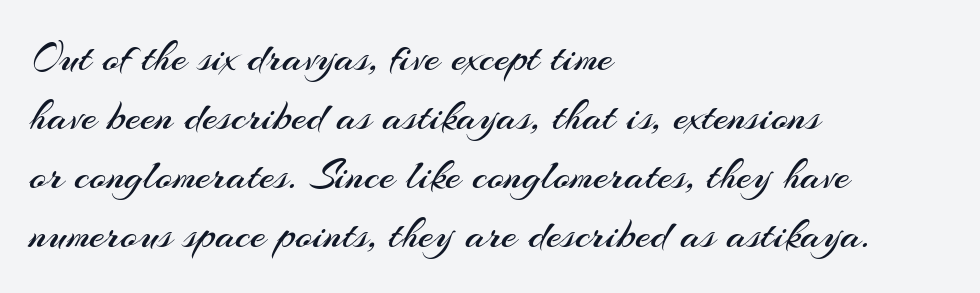
The font family rendered here belongs to the sans-serif group. The rendering uses a moderate line-height, typical for paragraphs. Descenders hang freely into open space. Short note: letters normally spaced.
